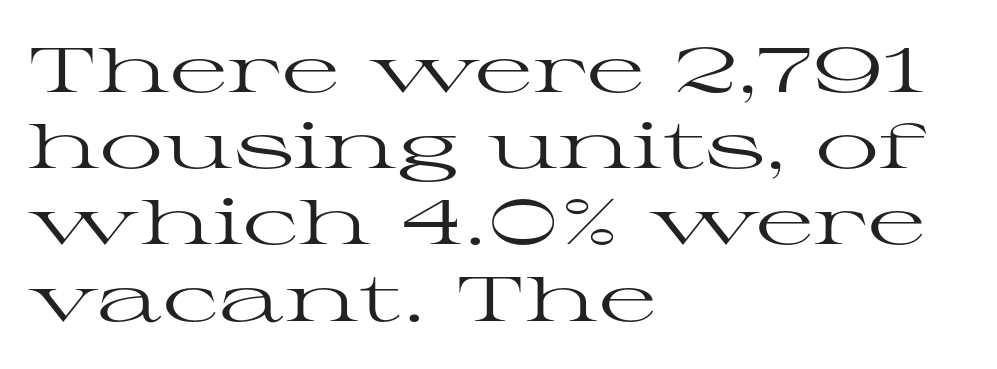
Between one letter and the next there's only the usual sliver of space. Left-aligned paragraph, ragged on the right. A typesetter would mark this as roman, not italic. The passage shown is typeset with a serif family.
